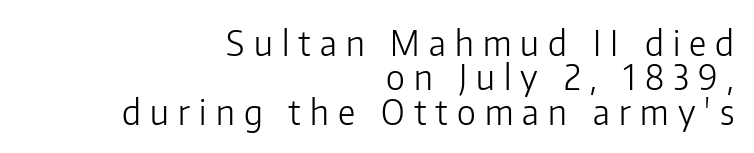
{"serif": "no", "italic": "no", "bold": "no", "weight": "light", "width": "normal", "stroke_contrast": "low", "x_height": "medium", "monospaced": "no", "underline": "no", "align": "right", "line_spacing": "tight", "line_spacing_ratio": 1.01, "letter_spacing": "wide", "letter_spacing_em": 0.27, "glyph_px": 34}
